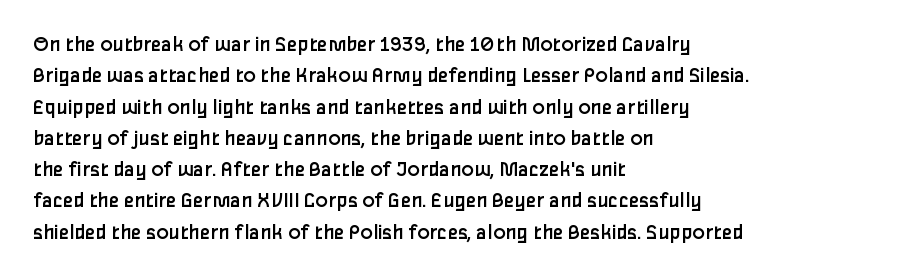
Q: Is the text bold? A: No.
Q: Is the text italic (slanted)? A: No, it is upright.
Q: Is the text underlined? A: No.
Q: How is the paragraph aligned? A: Left-aligned.
Q: Is the spacing between letters normal or unusually wide? A: Normal.
Q: Is the spacing between lines tight, normal or loose? A: Normal.
